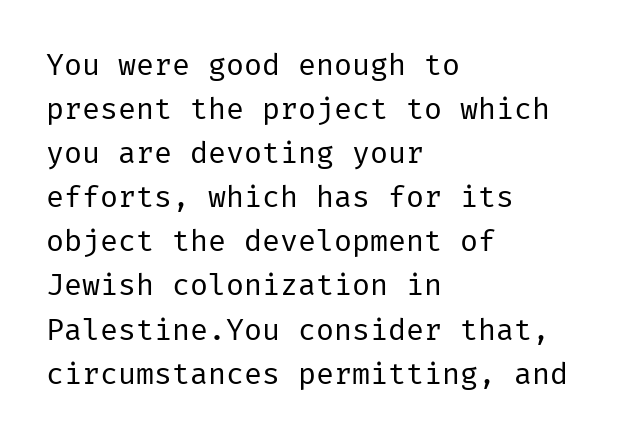
{"serif": "no", "italic": "no", "bold": "no", "weight": "regular", "width": "normal", "stroke_contrast": "low", "x_height": "medium", "underline": "no", "align": "left", "line_spacing": "normal", "line_spacing_ratio": 1.47, "letter_spacing": "normal", "letter_spacing_em": 0.0, "glyph_px": 30}
